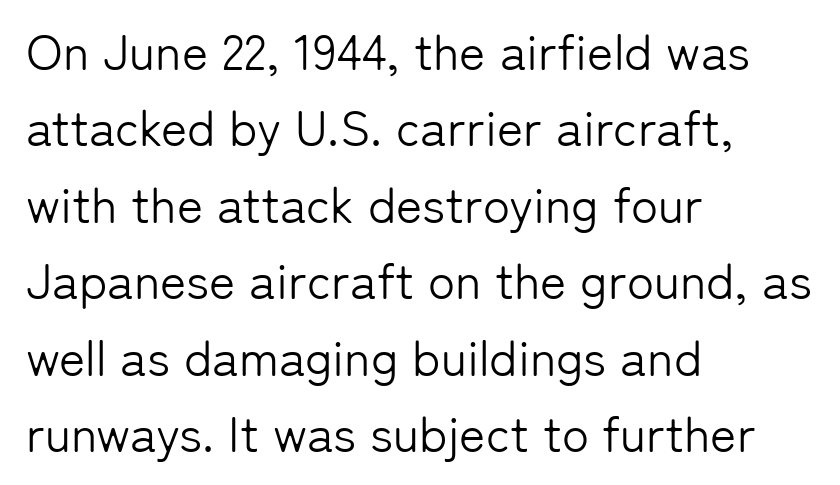
{"serif": "no", "italic": "no", "bold": "no", "weight": "light", "width": "normal", "stroke_contrast": "low", "x_height": "medium", "monospaced": "no", "underline": "no", "align": "left", "line_spacing": "normal", "line_spacing_ratio": 1.53, "letter_spacing": "normal", "letter_spacing_em": 0.0, "glyph_px": 50}
